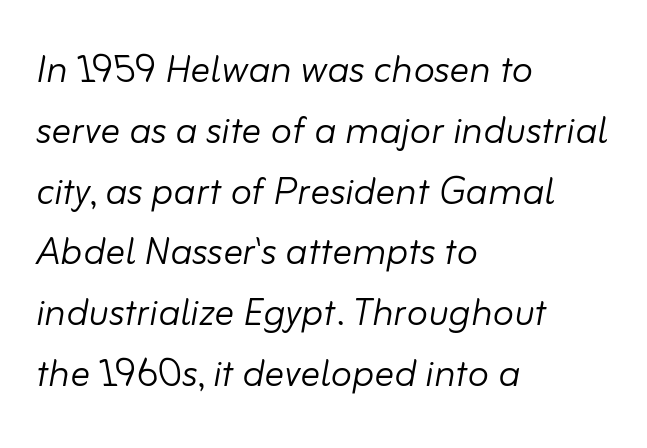
The image shows 49 px light type, italic (leaning right); set left-aligned, line spacing 1.24x, normal letter spacing, not underlined; low stroke contrast and a small x-height.
